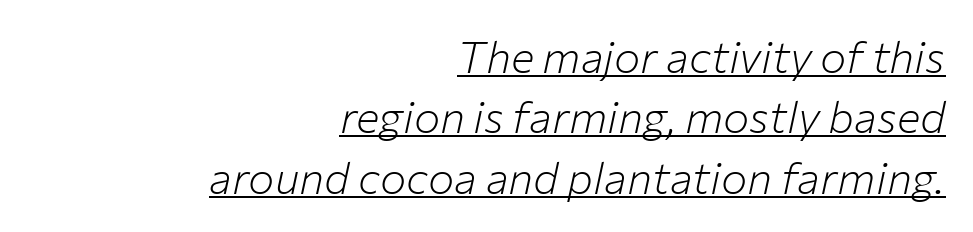
The image shows 44 px light type, italic (leaning right); set right-aligned, normal line spacing (1.37x), normal letter spacing, underlined; low stroke contrast and a medium x-height.
